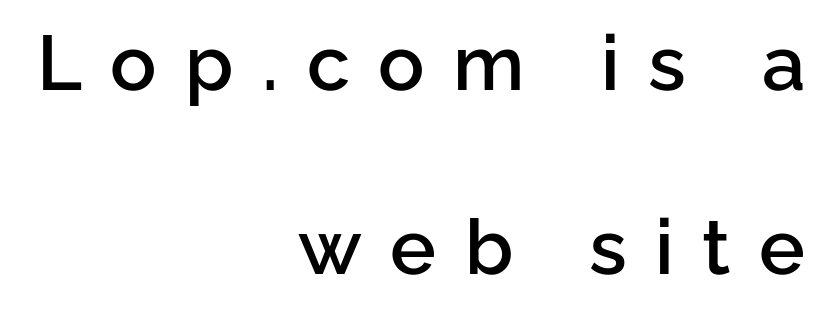
One-word summary of the alignment: right. Look at the tracking — it's clearly loosened, letters drifting apart. This is the in-between weight designers call semibold or demi. Examine the stroke ends and you'll find no serifs.
